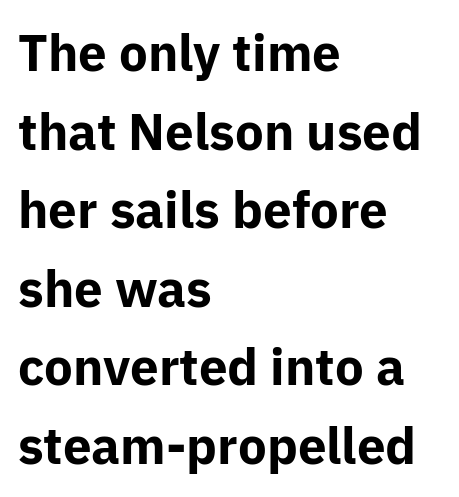
The image shows 51 px bold sans-serif type, upright; set left-aligned, normal line spacing (1.54x), normal letter spacing, not underlined; low stroke contrast and a medium x-height.
